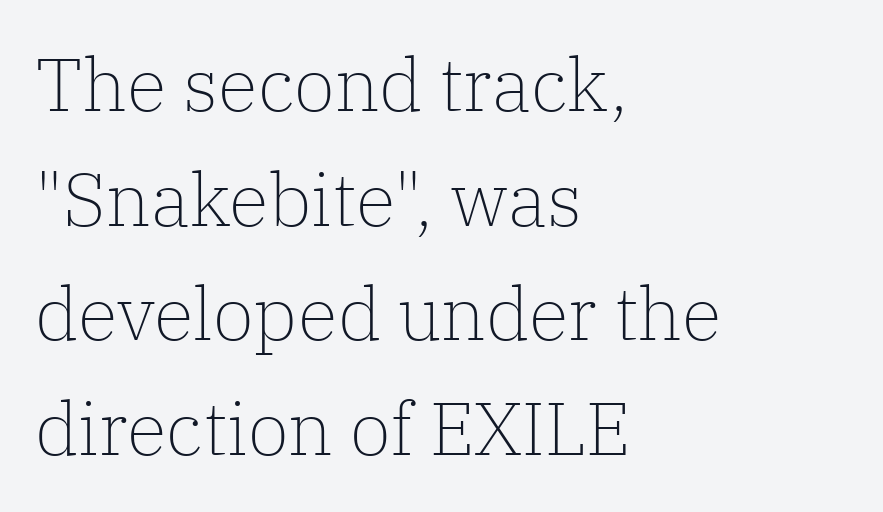
The image shows 74 px light serif type, upright; set left-aligned, normal line spacing (1.55x), normal letter spacing, not underlined; low stroke contrast and a medium x-height.
